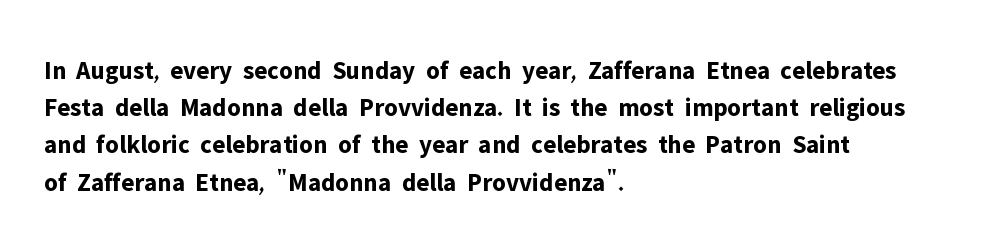
Q: Is the text bold? A: Yes.
Q: Is the text italic (slanted)? A: No, it is upright.
Q: Is the text underlined? A: No.
Q: How is the paragraph aligned? A: Left-aligned.
Q: Is the spacing between letters normal or unusually wide? A: Normal.
Q: Is the spacing between lines tight, normal or loose? A: Normal.
